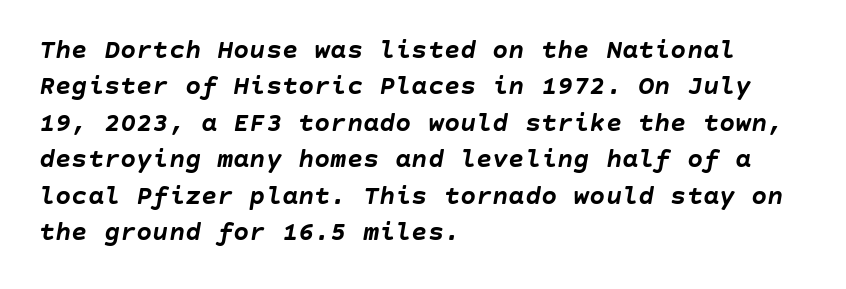
A bare baseline throughout the passage. An italicized treatment has been applied to the whole sample. The compositor pushed each line to the left boundary. Vertically, the passage feels balanced, rows spaced as you'd expect. Does extra space separate the letters? No, they use regular spacing. Heavy, bold letterforms.
